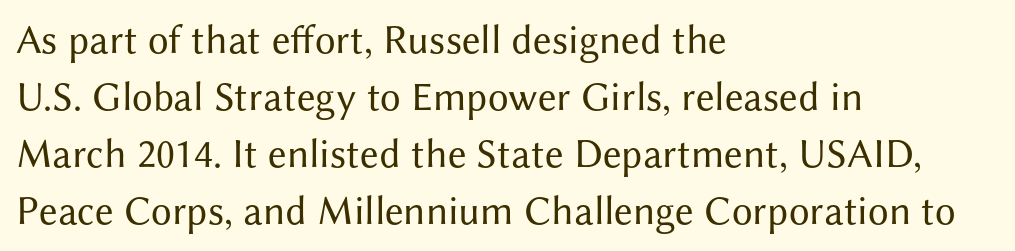
The image shows 41 px regular-weight sans-serif type, upright; set left-aligned, normal line spacing (1.39x), normal letter spacing, not underlined; medium stroke contrast and a medium x-height.
